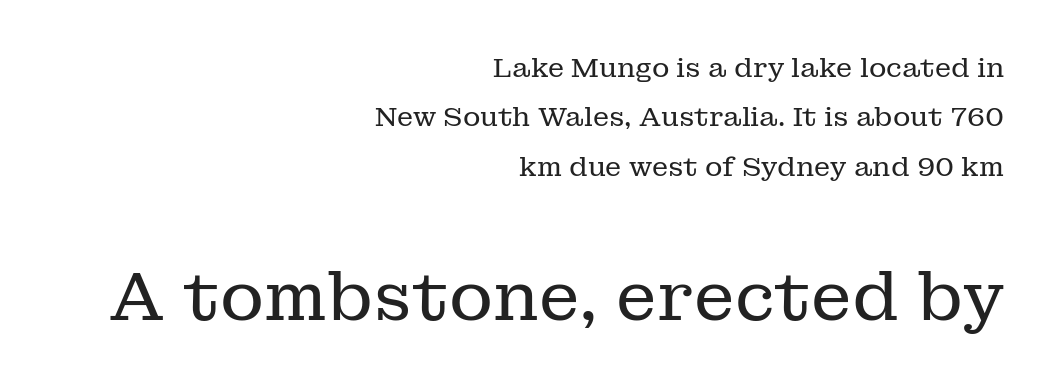
{"serif": "yes", "italic": "no", "bold": "no", "weight": "regular", "width": "normal", "stroke_contrast": "low", "x_height": "medium", "monospaced": "no", "underline": "no", "align": "right", "line_spacing_ratio": 1.83, "letter_spacing": "normal", "letter_spacing_em": 0.0, "larger_block": "second", "size_ratio": 2.52, "glyph_px": 68}
